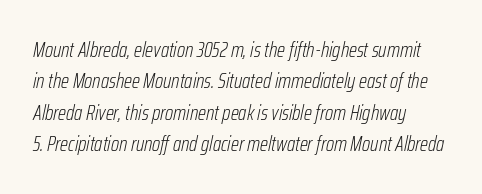
The text carries the slant typical of an italic or oblique font. The rendering uses a moderate line-height, typical for paragraphs. Compared with a typical body face, this is equally light or lighter still. The passage shown is not underscored anywhere. This rendering leaves character spacing at its baseline value. The rag falls on the right side of this text block.
